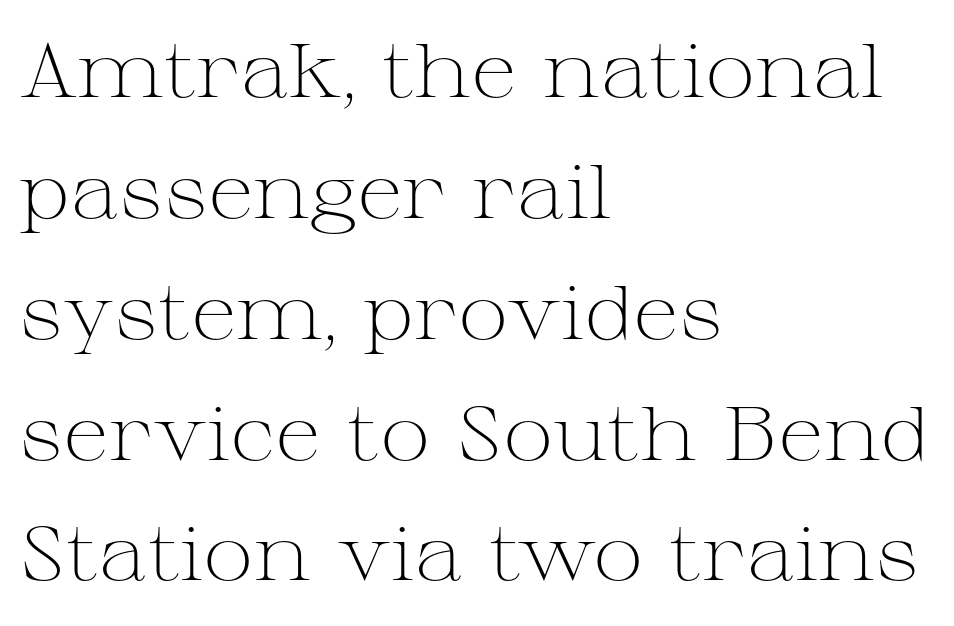
Compared with typical body copy, the letter spacing here is the same. Do the characters align in a grid? No, the font is proportional. These lines sit exactly where default settings would place them. The characters display serif detailing at their extremities.
